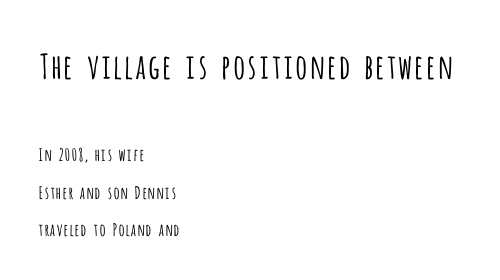
{"serif": "no", "italic": "no", "bold": "no", "weight": "light", "width": "condensed", "stroke_contrast": "low", "x_height": "large", "monospaced": "no", "underline": "no", "align": "left", "line_spacing": "loose", "line_spacing_ratio": 2.21, "letter_spacing": "normal", "letter_spacing_em": 0.0, "larger_block": "first", "size_ratio": 2.0, "glyph_px": 34}
